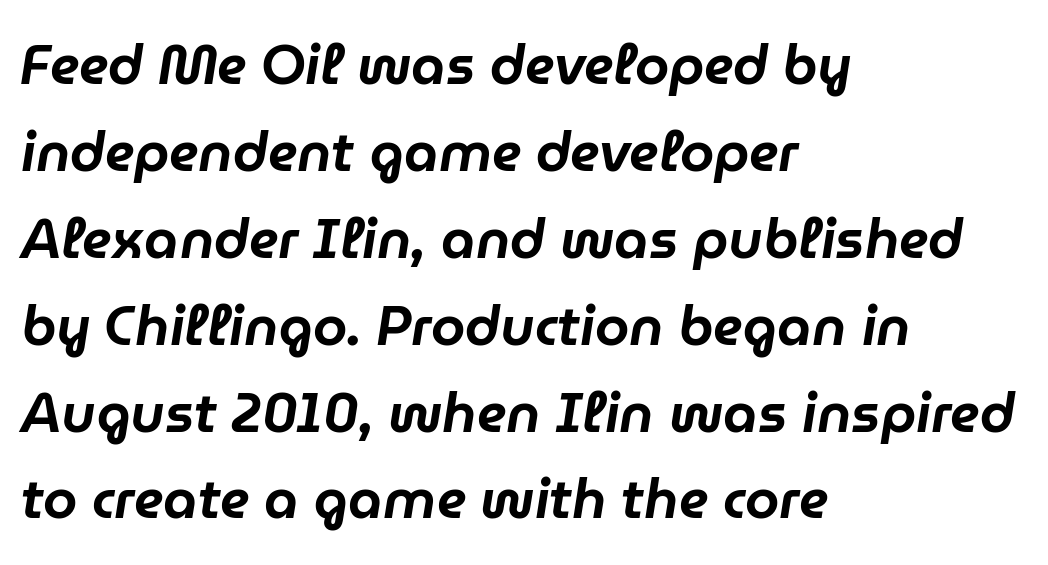
How would I describe the line gaps? Plain and ordinary. Between one letter and the next there's only the usual sliver of space. Glance below the letters and you will spot only blank space. The letters are slanted; this is an italic face. Looks like regular typesetting: each glyph gets only the width it needs. Notice how the passage keeps a crisp vertical edge on the left only.
